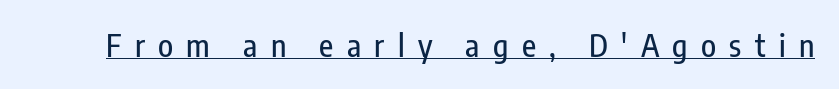
The image shows 31 px condensed sans-serif type, upright; set unusually wide letter spacing (+0.43 em), underlined; low stroke contrast and a medium x-height.
